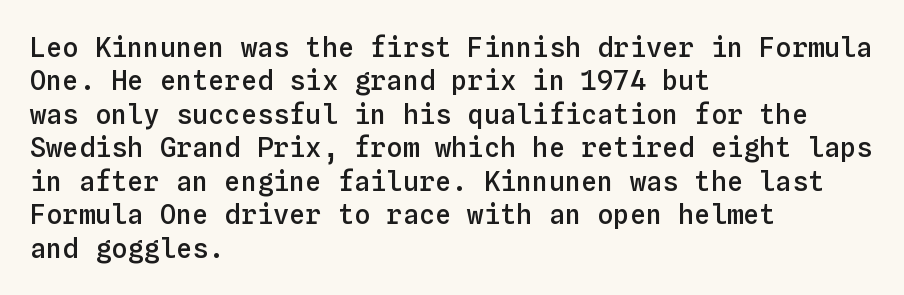
{"italic": "no", "bold": "semi", "underline": "no", "align": "left", "line_spacing_ratio": 1.24, "letter_spacing": "normal", "letter_spacing_em": 0.0, "glyph_px": 27}
